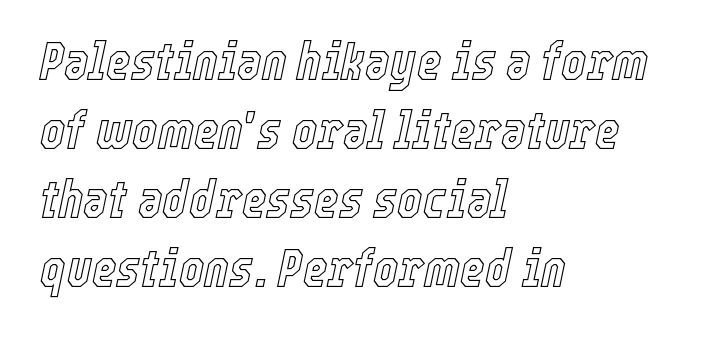
The image shows 53 px condensed type, italic (leaning right); set left-aligned, normal line spacing (1.3x), normal letter spacing, not underlined; a medium x-height.
